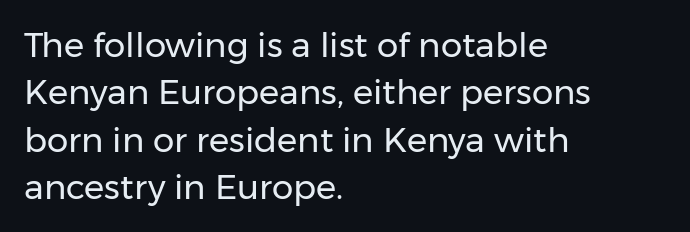
The glyphs in this specimen are sans serif. Rendered with straight, roman letterforms. Which margin do the lines hug? The left one — the right edge is uneven. Glance below the letters and you will spot only blank space.
